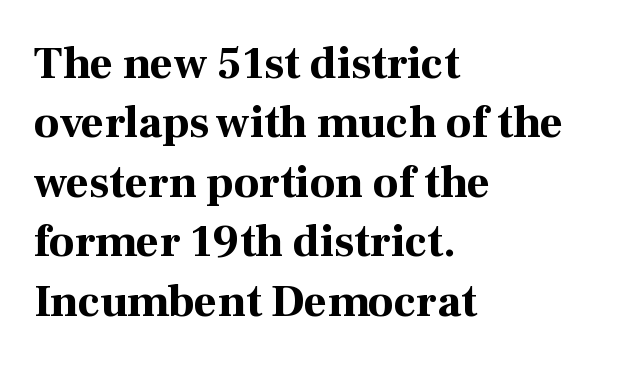
Q: Is the text bold? A: Yes.
Q: Is the text italic (slanted)? A: No, it is upright.
Q: Is the typeface a serif or a sans-serif typeface? A: Serif.
Q: Is the text underlined? A: No.
Q: How is the paragraph aligned? A: Left-aligned.
Q: Is the spacing between letters normal or unusually wide? A: Normal.
Q: Is the spacing between lines tight, normal or loose? A: Normal.
Q: Width (condensed, normal, or wide)? A: Normal.
Q: Stroke contrast? A: High.
Q: x-height? A: Medium.
Q: Monospaced? A: No.
